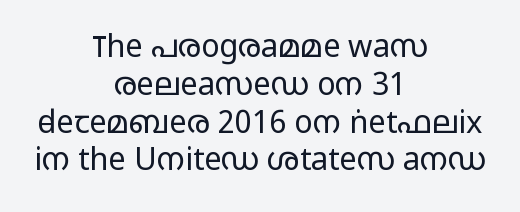
Q: Is the text bold? A: No.
Q: Is the text italic (slanted)? A: No, it is upright.
Q: Is the typeface a serif or a sans-serif typeface? A: Sans-serif.
Q: Is the text underlined? A: No.
Q: How is the paragraph aligned? A: Centered.
Q: Is the spacing between letters normal or unusually wide? A: Normal.
Q: Width (condensed, normal, or wide)? A: Wide.
Q: Stroke contrast? A: Low.
Q: x-height? A: Medium.
Q: Monospaced? A: No.
